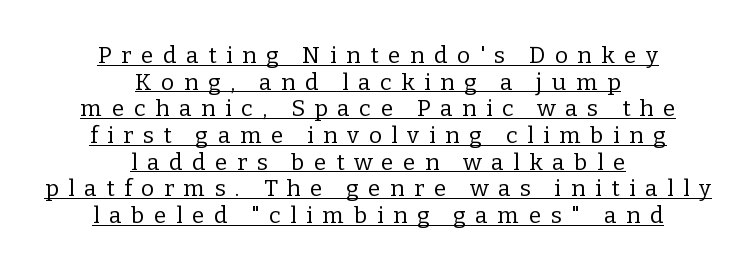
{"italic": "no", "bold": "no", "underline": "yes", "align": "center", "line_spacing_ratio": 1.16, "letter_spacing": "wide", "letter_spacing_em": 0.41, "glyph_px": 23}
